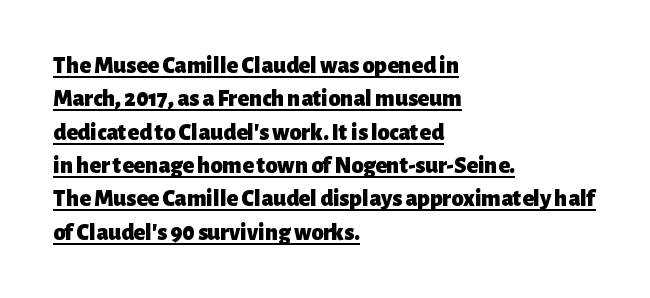
The image shows 24 px bold type, upright; set left-aligned, normal line spacing (1.39x), normal letter spacing, underlined.
